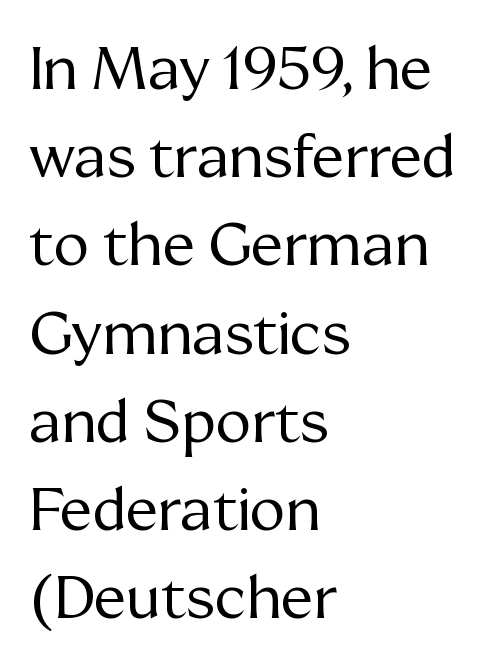
{"serif": "yes", "italic": "no", "bold": "no", "weight": "regular", "width": "normal", "stroke_contrast": "medium", "x_height": "medium", "monospaced": "no", "underline": "no", "align": "left", "line_spacing": "normal", "line_spacing_ratio": 1.47, "letter_spacing": "normal", "letter_spacing_em": 0.0, "glyph_px": 60}
